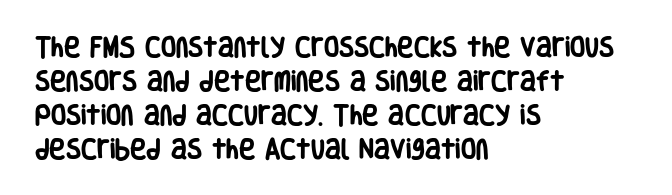
Q: Is the text bold? A: Yes.
Q: Is the text italic (slanted)? A: No, it is upright.
Q: Is the text underlined? A: No.
Q: How is the paragraph aligned? A: Left-aligned.
Q: Is the spacing between letters normal or unusually wide? A: Normal.
Q: Is the spacing between lines tight, normal or loose? A: Normal.
